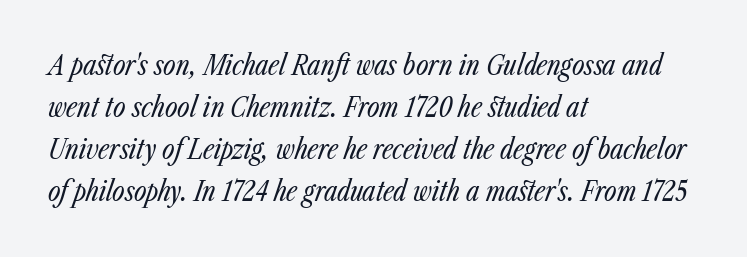
{"italic": "yes", "lean": "right", "slant_degrees": 23, "bold": "no", "underline": "no", "align": "left", "line_spacing": "normal", "line_spacing_ratio": 1.55, "letter_spacing": "normal", "letter_spacing_em": 0.0, "glyph_px": 27}
